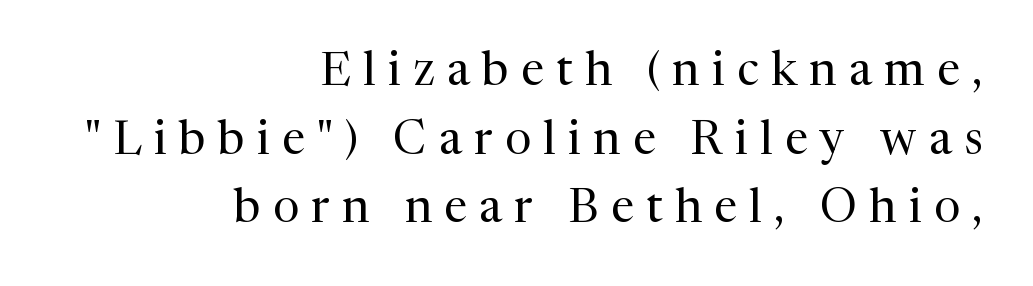
{"serif": "yes", "italic": "no", "bold": "no", "weight": "regular", "width": "normal", "stroke_contrast": "medium", "x_height": "medium", "monospaced": "no", "underline": "no", "align": "right", "line_spacing": "normal", "line_spacing_ratio": 1.46, "letter_spacing": "wide", "letter_spacing_em": 0.26, "glyph_px": 47}
